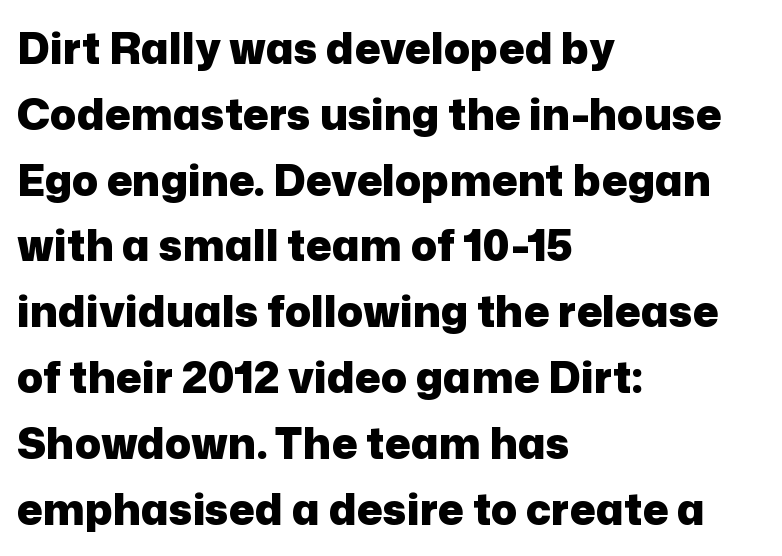
The paragraph shown leans on its left margin. The letters sit at their default tracking, neither squeezed nor spread. Honestly, there is no underline to notice here at all. The glyphs have the mass of a bold cut.
